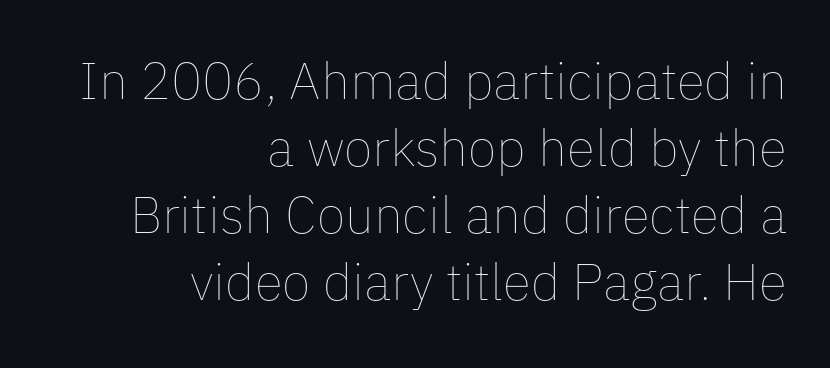
The image shows 52 px thin type, upright; set right-aligned, normal line spacing (1.29x), normal letter spacing, not underlined; low stroke contrast and a medium x-height.
